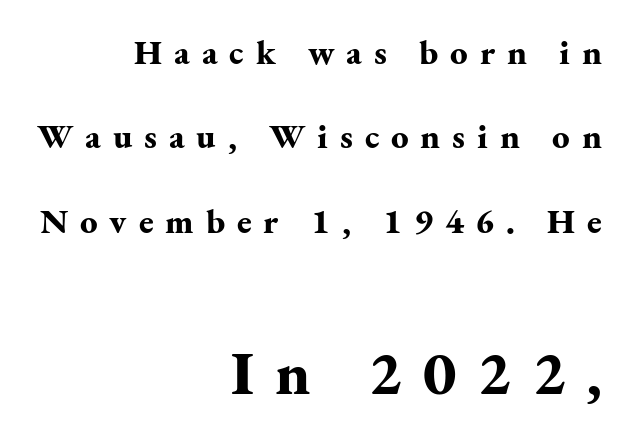
In terms of letterspacing, this is a distinctly airy, spread setting. The gap between lines stays unmarked. A typesetter would call this proportional, since set widths differ per character. Summary of weight: heavy, a full bold.
